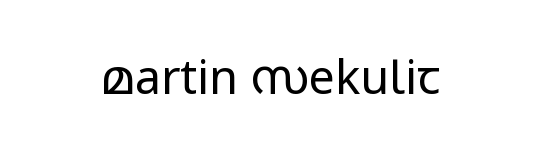
Check under the words: just untouched page. Compared with typical body copy, the letter spacing here is the same. A typesetter would call this proportional, since set widths differ per character. Vertical stems look standard width or narrower in stroke.
